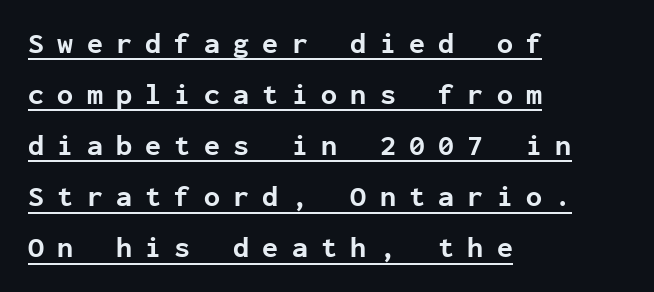
Q: Is the text bold? A: Yes.
Q: Is the text italic (slanted)? A: No, it is upright.
Q: Is the typeface a serif or a sans-serif typeface? A: Sans-serif.
Q: Is the text underlined? A: Yes.
Q: How is the paragraph aligned? A: Left-aligned.
Q: Is the spacing between letters normal or unusually wide? A: Unusually wide.
Q: Width (condensed, normal, or wide)? A: Normal.
Q: Stroke contrast? A: Low.
Q: x-height? A: Medium.
Q: Monospaced? A: Yes.
